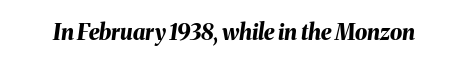
{"italic": "yes", "lean": "right", "slant_degrees": 8, "bold": "yes", "underline": "no", "letter_spacing": "normal", "letter_spacing_em": 0.0, "glyph_px": 22}
